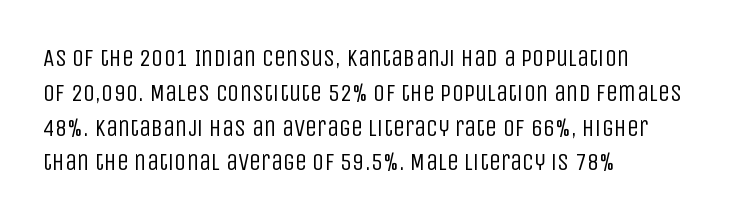
Q: Is the text bold? A: No.
Q: Is the text italic (slanted)? A: No, it is upright.
Q: Is the text underlined? A: No.
Q: How is the paragraph aligned? A: Left-aligned.
Q: Is the spacing between letters normal or unusually wide? A: Normal.
Q: Is the spacing between lines tight, normal or loose? A: Normal.
